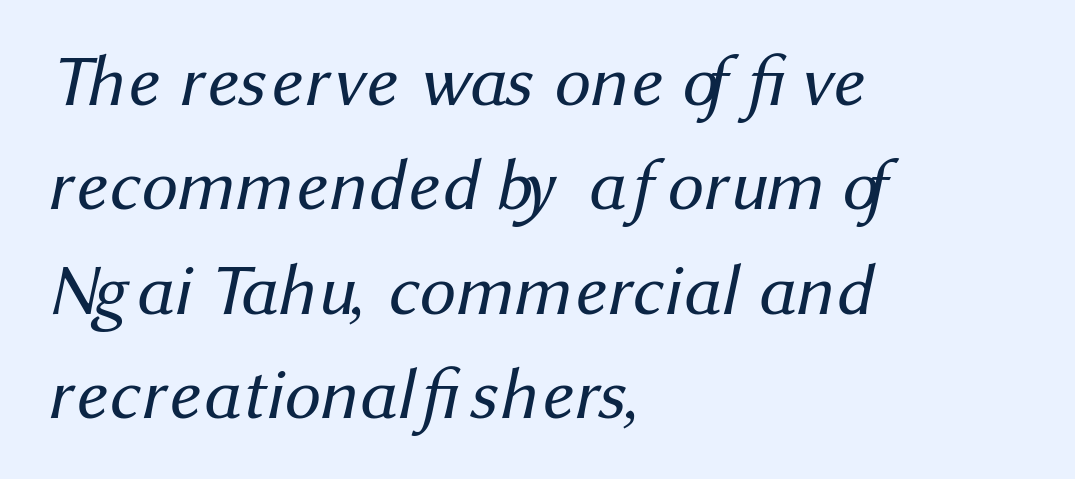
{"serif": "no", "bold": "no", "weight": "regular", "width": "normal", "stroke_contrast": "medium", "x_height": "medium", "monospaced": "no", "underline": "no", "align": "left", "line_spacing": "normal", "line_spacing_ratio": 1.45, "letter_spacing": "normal", "letter_spacing_em": 0.0, "glyph_px": 72}
